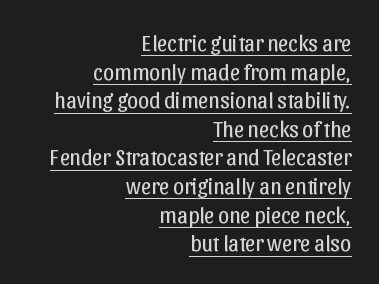
{"italic": "no", "bold": "no", "underline": "yes", "align": "right", "line_spacing": "normal", "line_spacing_ratio": 1.3, "letter_spacing": "normal", "letter_spacing_em": 0.0, "glyph_px": 22}
